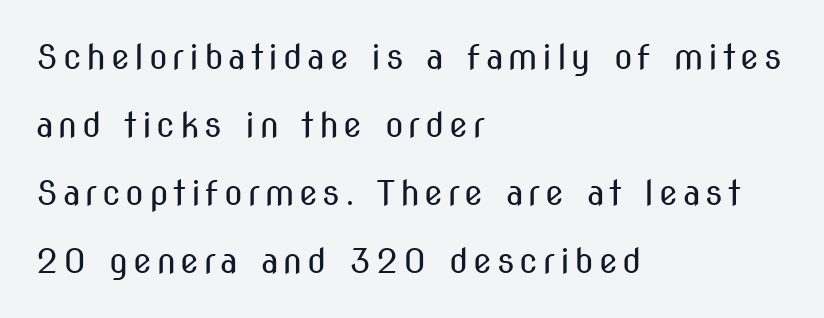
Q: Is the text bold? A: No.
Q: Is the text italic (slanted)? A: No, it is upright.
Q: Is the typeface a serif or a sans-serif typeface? A: Sans-serif.
Q: Is the text underlined? A: No.
Q: How is the paragraph aligned? A: Left-aligned.
Q: Is the spacing between lines tight, normal or loose? A: Loose.
Q: Width (condensed, normal, or wide)? A: Condensed.
Q: Stroke contrast? A: Medium.
Q: x-height? A: Medium.
Q: Monospaced? A: No.
